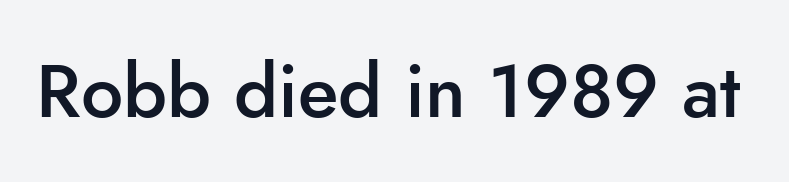
Q: Is the text bold? A: Semi-bold.
Q: Is the text italic (slanted)? A: No, it is upright.
Q: Is the typeface a serif or a sans-serif typeface? A: Sans-serif.
Q: Is the text underlined? A: No.
Q: Is the spacing between letters normal or unusually wide? A: Normal.
Q: Width (condensed, normal, or wide)? A: Normal.
Q: Stroke contrast? A: Low.
Q: x-height? A: Small.
Q: Monospaced? A: No.
